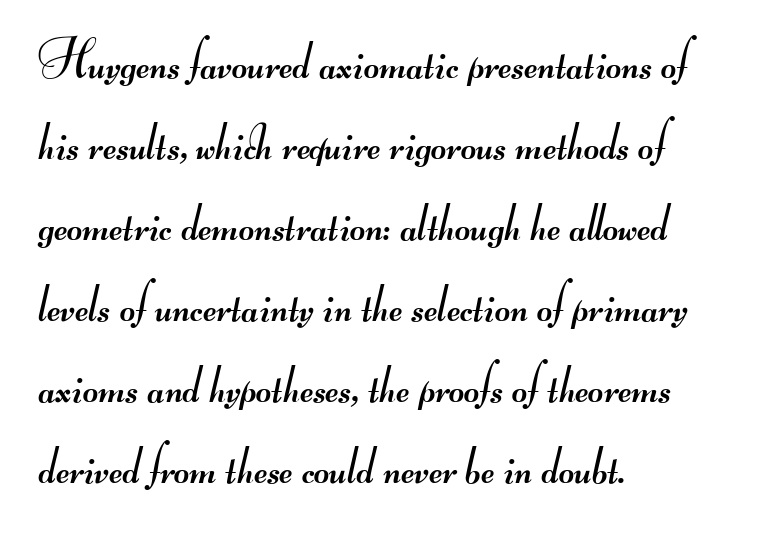
The image shows 53 px regular-weight, wide sans-serif type; set left-aligned, normal line spacing (1.53x), normal letter spacing, not underlined; medium stroke contrast.
